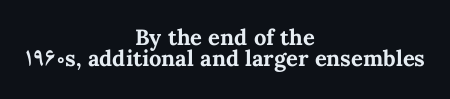
The image shows 22 px bold type, upright; set centered, tight line spacing (0.96x), normal letter spacing, not underlined.
